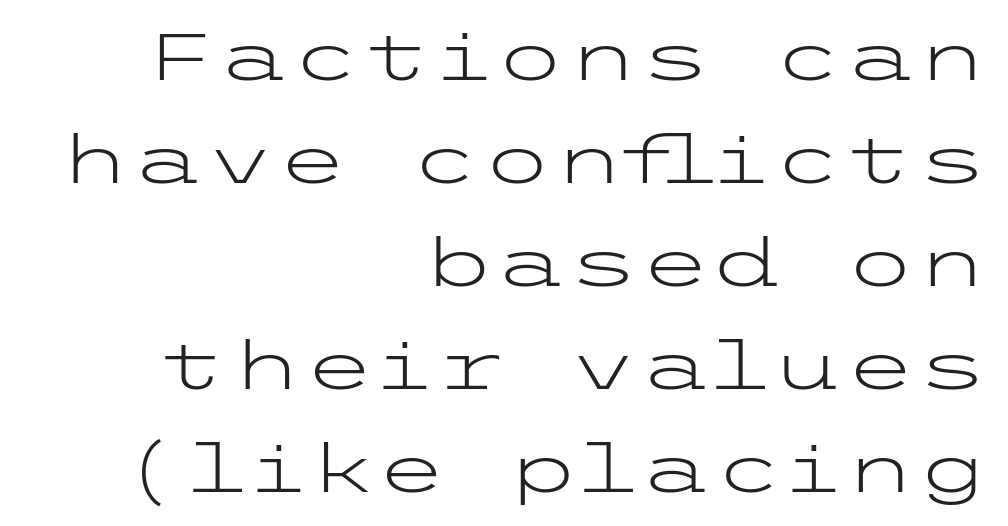
Q: Is the text bold? A: No.
Q: Is the text italic (slanted)? A: No, it is upright.
Q: Is the typeface a serif or a sans-serif typeface? A: Sans-serif.
Q: Is the text underlined? A: No.
Q: How is the paragraph aligned? A: Right-aligned.
Q: Is the spacing between letters normal or unusually wide? A: Normal.
Q: Is the spacing between lines tight, normal or loose? A: Normal.
Q: Width (condensed, normal, or wide)? A: Wide.
Q: Stroke contrast? A: Low.
Q: x-height? A: Medium.
